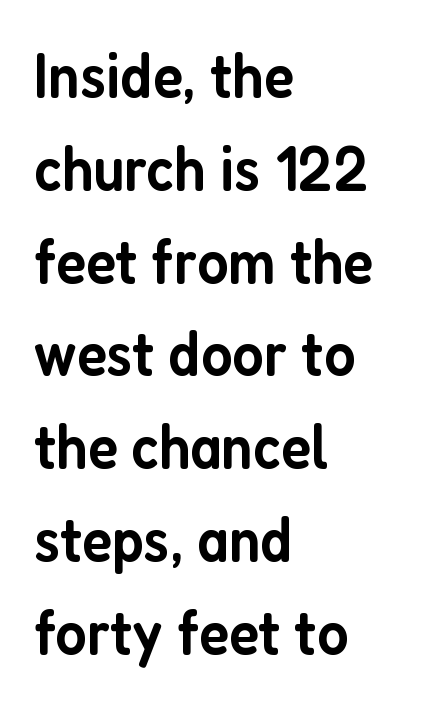
Q: Is the text bold? A: Semi-bold.
Q: Is the text italic (slanted)? A: No, it is upright.
Q: Is the typeface a serif or a sans-serif typeface? A: Sans-serif.
Q: Is the text underlined? A: No.
Q: How is the paragraph aligned? A: Left-aligned.
Q: Is the spacing between letters normal or unusually wide? A: Normal.
Q: Is the spacing between lines tight, normal or loose? A: Normal.
Q: Width (condensed, normal, or wide)? A: Condensed.
Q: Stroke contrast? A: Low.
Q: x-height? A: Medium.
Q: Monospaced? A: No.
